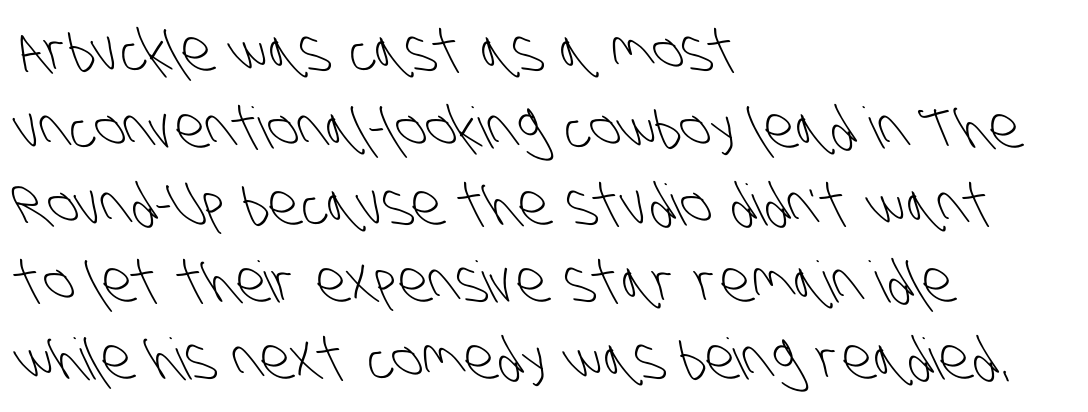
A clean baseline with only descenders dipping below it. These lines are composed in type without serifs. Stroke mass is kept to a normal reading level or below. You could not count columns in this text — the font is proportionally spaced. The lines sit at an ordinary, default distance from one another.
